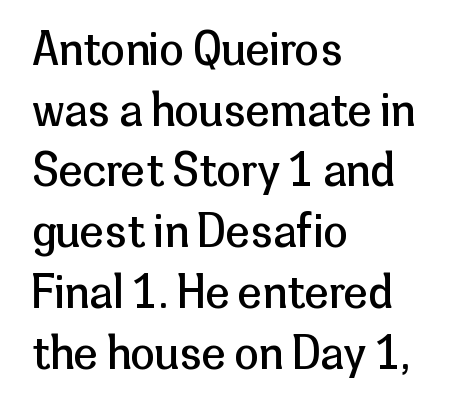
Weight: in the light-to-regular range. To sum up the face: it is a sans, with no serifs. This sample is left-justified, so line endings fall wherever the words run out. Letters rest on an invisible, unmarked baseline.
